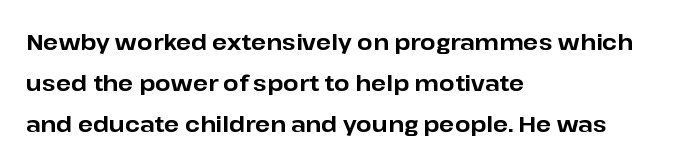
Tracking value appears to be zero — textbook default spacing. Plain, unruled lines of type. The characters look thick and weighty, a clear bold. Ascenders rise straight up at ninety degrees. All the whitespace from short lines collects on the right.
